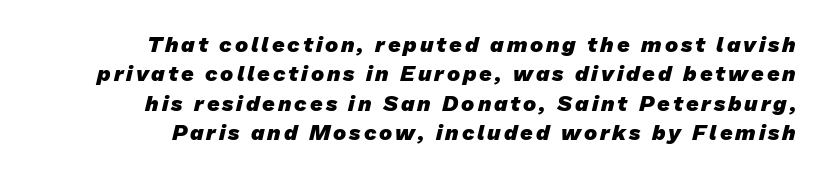
Q: Is the text bold? A: Yes.
Q: Is the text underlined? A: No.
Q: How is the paragraph aligned? A: Right-aligned.
Q: Is the spacing between lines tight, normal or loose? A: Normal.
